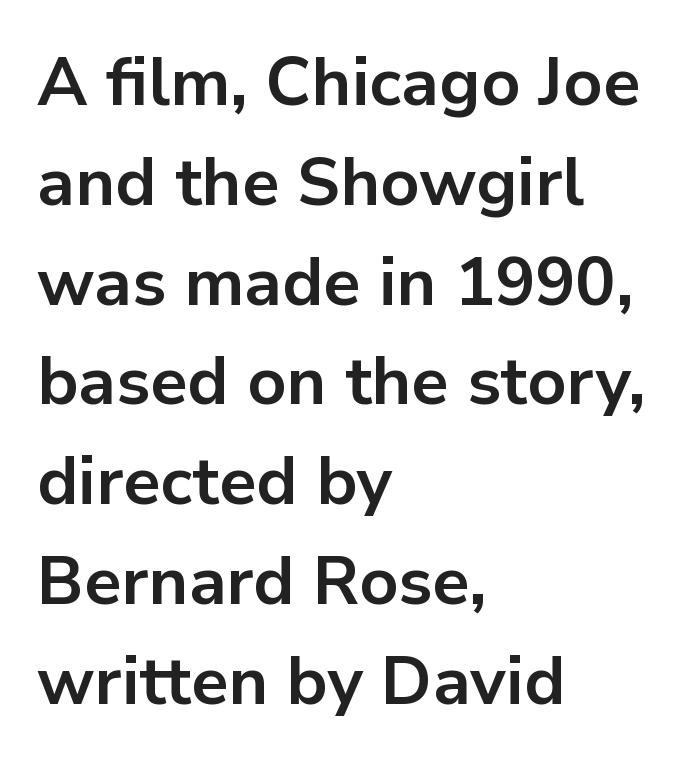
{"serif": "no", "italic": "no", "bold": "yes", "weight": "bold", "width": "normal", "stroke_contrast": "low", "x_height": "medium", "monospaced": "no", "underline": "no", "align": "left", "line_spacing": "normal", "line_spacing_ratio": 1.49, "letter_spacing": "normal", "letter_spacing_em": 0.0, "glyph_px": 67}
